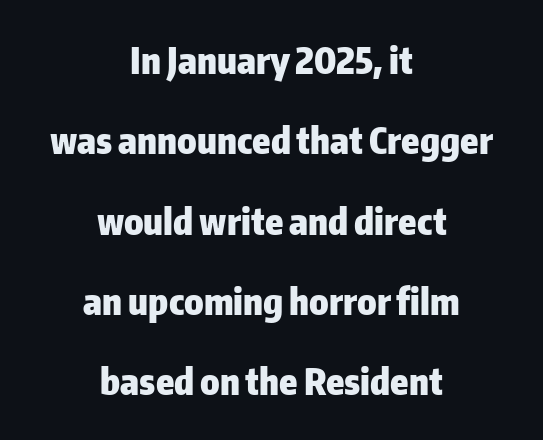
Neither beginnings nor endings align; midpoints do. A typesetter would label this face a sans. The letters are bold, with thick, heavy strokes. Is this a fixed-width face? No — the glyphs have proportional, varying widths. Decoration check: the copy has no underline.
